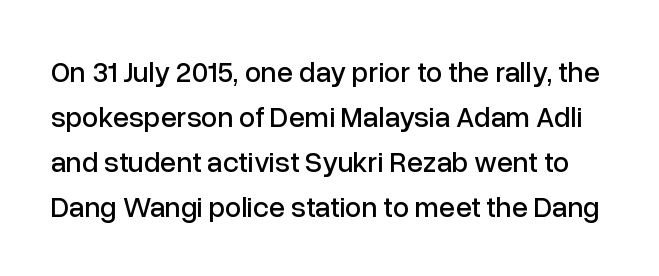
The image shows 29 px sans-serif type, upright; set normal line spacing (1.55x), normal letter spacing, not underlined; low stroke contrast and a medium x-height.
